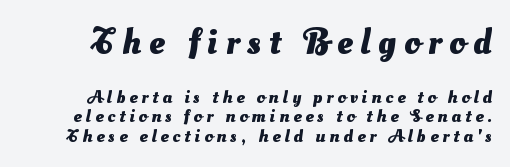
{"serif": "no", "bold": "yes", "weight": "heavy", "width": "normal", "stroke_contrast": "medium", "x_height": "small", "monospaced": "no", "underline": "no", "line_spacing": "tight", "line_spacing_ratio": 1.08, "letter_spacing": "wide", "letter_spacing_em": 0.23, "larger_block": "first", "size_ratio": 1.94, "glyph_px": 35}
